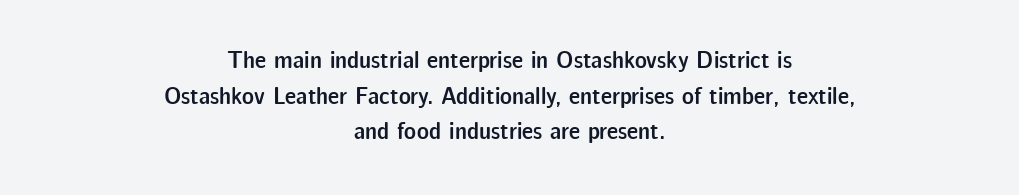
{"italic": "no", "bold": "semi", "underline": "no", "align": "center", "line_spacing": "normal", "line_spacing_ratio": 1.43, "letter_spacing": "normal", "letter_spacing_em": 0.0, "glyph_px": 25}
